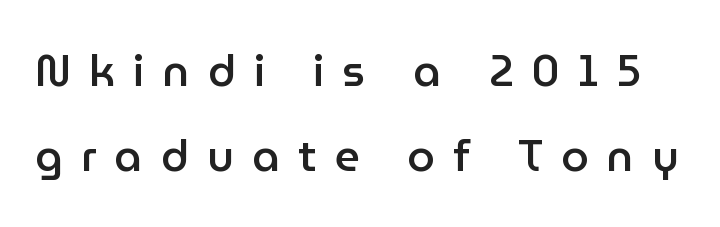
Q: Is the text bold? A: Semi-bold.
Q: Is the text italic (slanted)? A: No, it is upright.
Q: Is the typeface a serif or a sans-serif typeface? A: Sans-serif.
Q: Is the text underlined? A: No.
Q: Is the spacing between letters normal or unusually wide? A: Unusually wide.
Q: Is the spacing between lines tight, normal or loose? A: Loose.
Q: Width (condensed, normal, or wide)? A: Normal.
Q: Stroke contrast? A: Low.
Q: x-height? A: Medium.
Q: Monospaced? A: No.
